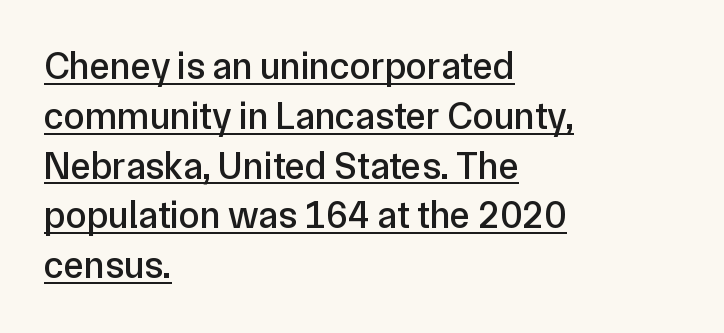
{"serif": "no", "italic": "no", "width": "normal", "stroke_contrast": "low", "x_height": "medium", "monospaced": "no", "underline": "yes", "align": "left", "line_spacing": "normal", "line_spacing_ratio": 1.31, "letter_spacing": "normal", "letter_spacing_em": 0.0, "glyph_px": 38}
